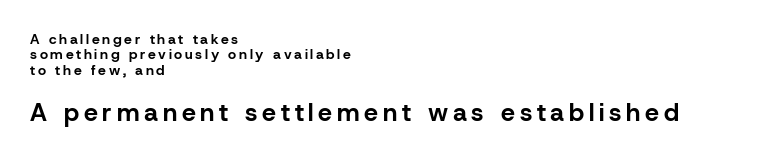
{"italic": "no", "bold": "yes", "underline": "no", "align": "left", "line_spacing": "tight", "line_spacing_ratio": 1.09, "larger_block": "second", "size_ratio": 1.79, "glyph_px": 25}
